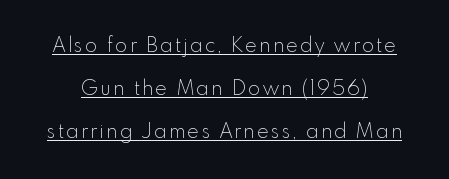
Q: Is the text bold? A: No.
Q: Is the text italic (slanted)? A: No, it is upright.
Q: Is the text underlined? A: Yes.
Q: Is the spacing between lines tight, normal or loose? A: Loose.
